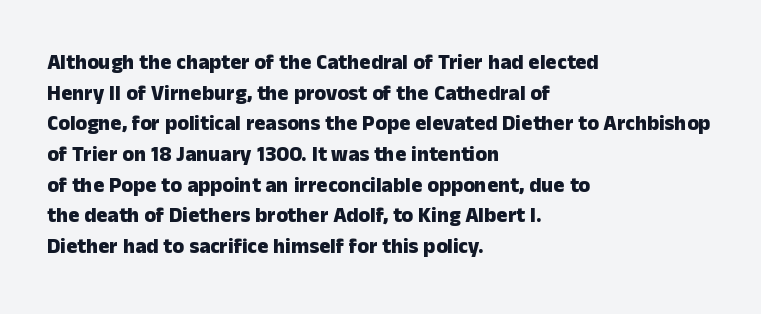
Glyph-to-glyph distance matches everyday printed text. If you drew a line through each stem, it would be perfectly vertical. Horizontal bands of white between lines are of average thickness. Type without underlining. The glyphs have the mass of a bold cut.
